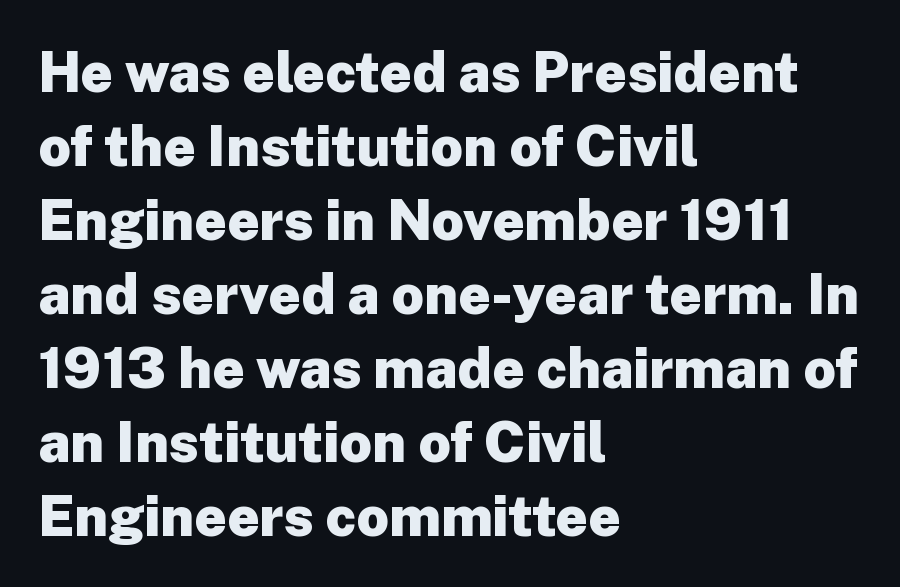
Q: Is the text bold? A: Yes.
Q: Is the text italic (slanted)? A: No, it is upright.
Q: Is the typeface a serif or a sans-serif typeface? A: Sans-serif.
Q: Is the text underlined? A: No.
Q: How is the paragraph aligned? A: Left-aligned.
Q: Is the spacing between letters normal or unusually wide? A: Normal.
Q: Is the spacing between lines tight, normal or loose? A: Normal.
Q: Width (condensed, normal, or wide)? A: Normal.
Q: Stroke contrast? A: Low.
Q: x-height? A: Medium.
Q: Monospaced? A: No.
